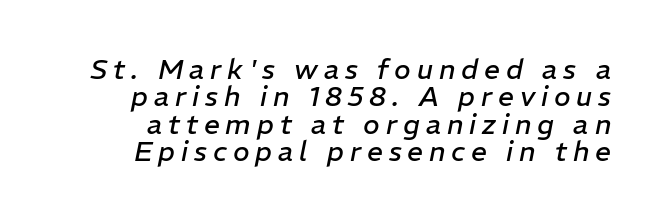
Lines of text with bare space underneath. Successive baselines arrive quickly, one right under another. This sample has the flowing, uneven cadence of proportional lettering. Compared with typical body copy, the letter spacing here is much looser. Quick note: italic. Stems and bowls with no extra thickness — not bold.
